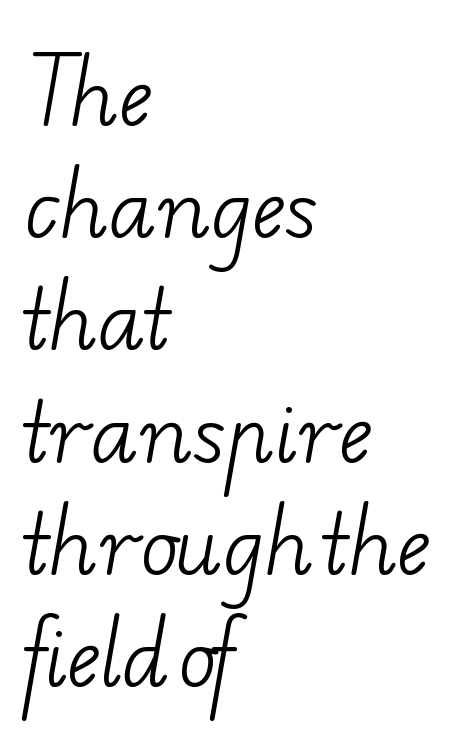
Q: Is the text bold? A: No.
Q: Is the typeface a serif or a sans-serif typeface? A: Serif.
Q: Is the text underlined? A: No.
Q: How is the paragraph aligned? A: Left-aligned.
Q: Is the spacing between letters normal or unusually wide? A: Normal.
Q: Is the spacing between lines tight, normal or loose? A: Normal.
Q: Width (condensed, normal, or wide)? A: Wide.
Q: Stroke contrast? A: Low.
Q: x-height? A: Small.
Q: Monospaced? A: No.
